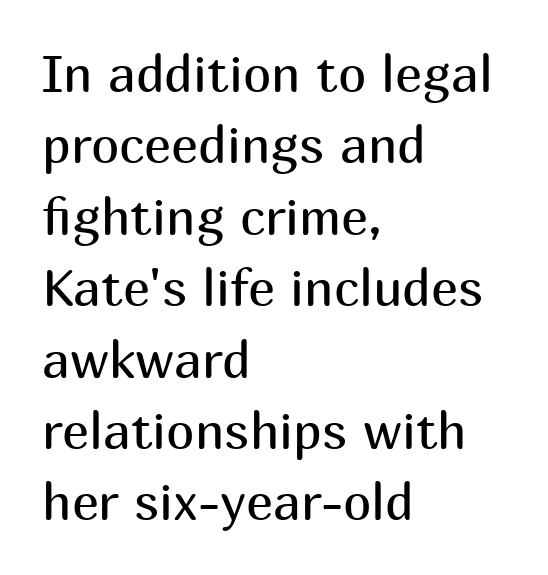
Just letters on the line, the space beneath them empty. The passage shown stacks its lines at a standard gap. The passage shown has conventional tracking throughout. Think of a printed novel: that variable character pitch is what you see here. The setting favours the left margin, as ordinary paragraphs usually do. The typography opts for an upright posture over an oblique one.
